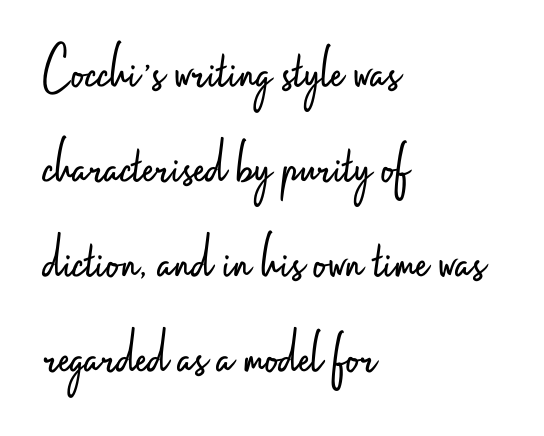
A normal amount of white space separates one row of letters from the next. Type without underlining. Font category for this specimen: sans-serif. The face used here is rendered with its standard letterfit.
